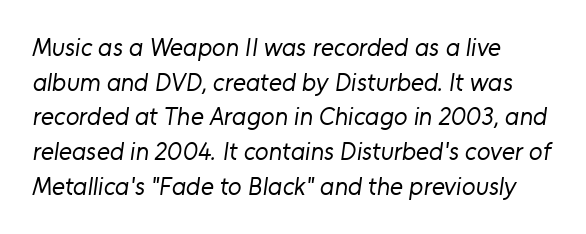
These lines keep a tight, regular rhythm from letter to letter. Quick note: underline off. This sample is left-justified, so line endings fall wherever the words run out. The cut favours lightness, reaching ordinary text weight at its darkest. Leading matches the norm, producing a regular column.
